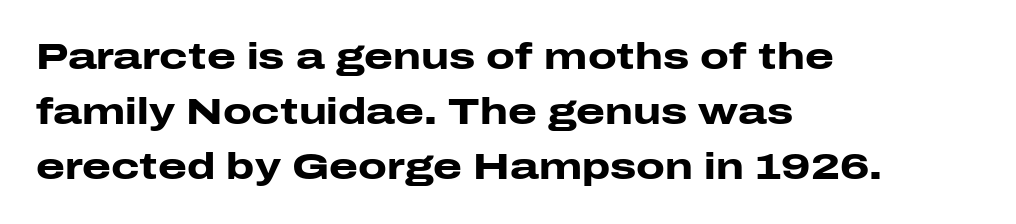
The image shows 37 px heavy, wide sans-serif type, upright; set left-aligned, normal line spacing (1.49x), normal letter spacing, not underlined; low stroke contrast and a medium x-height.
